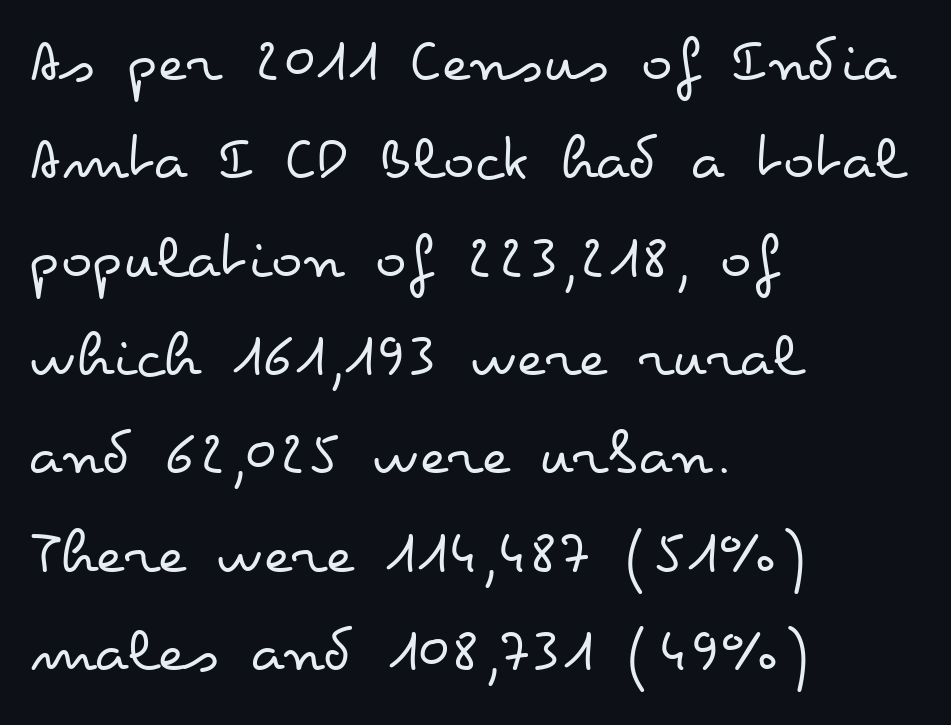
{"italic": "no", "bold": "no", "weight": "regular", "width": "wide", "stroke_contrast": "low", "x_height": "small", "monospaced": "no", "underline": "no", "align": "left", "line_spacing": "normal", "line_spacing_ratio": 1.49, "letter_spacing": "normal", "letter_spacing_em": 0.0, "glyph_px": 66}
